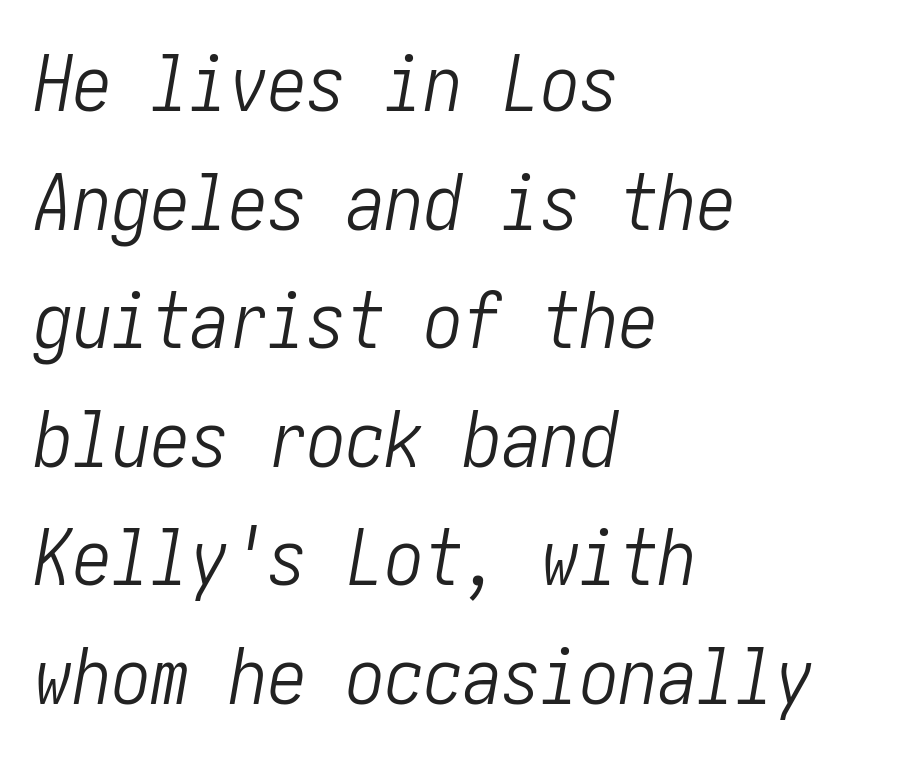
The lines in this sample share a left origin and differ only in where they stop. The rendering applies a slant to the glyphs. Compared with typical paragraphs, the rows here are spaced about the same. Summary of weight: not heavy and not bold.
